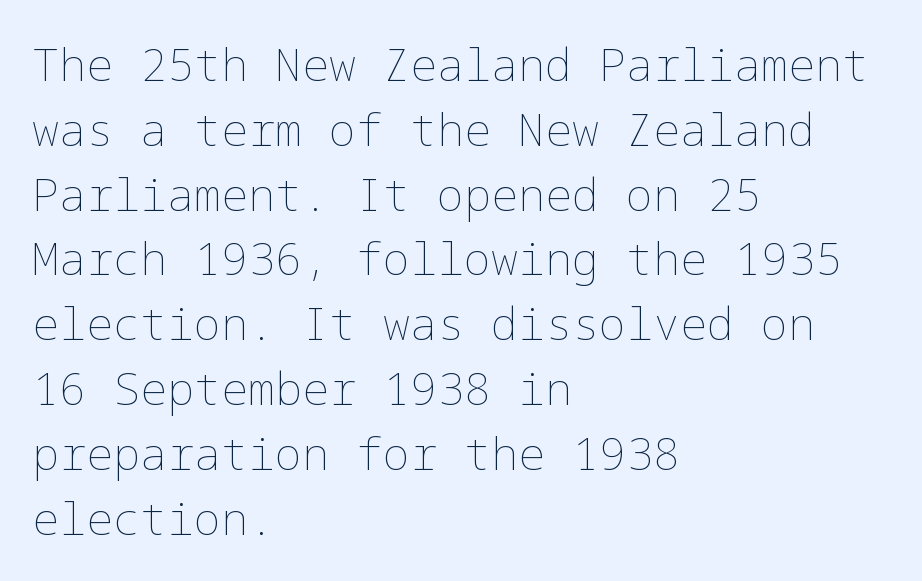
{"italic": "no", "bold": "no", "weight": "thin", "width": "normal", "stroke_contrast": "low", "x_height": "medium", "underline": "no", "align": "left", "line_spacing": "normal", "line_spacing_ratio": 1.44, "letter_spacing": "normal", "letter_spacing_em": 0.0, "glyph_px": 45}
